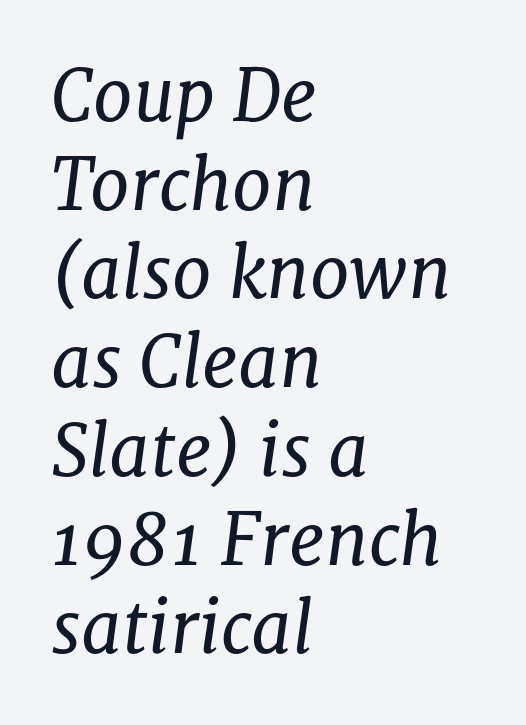
Q: Is the text bold? A: No.
Q: Is the text italic (slanted)? A: Yes, it leans right by about 8 degrees.
Q: Is the typeface a serif or a sans-serif typeface? A: Serif.
Q: Is the text underlined? A: No.
Q: How is the paragraph aligned? A: Left-aligned.
Q: Is the spacing between letters normal or unusually wide? A: Normal.
Q: Is the spacing between lines tight, normal or loose? A: Normal.
Q: Width (condensed, normal, or wide)? A: Normal.
Q: Stroke contrast? A: Low.
Q: x-height? A: Medium.
Q: Monospaced? A: No.
